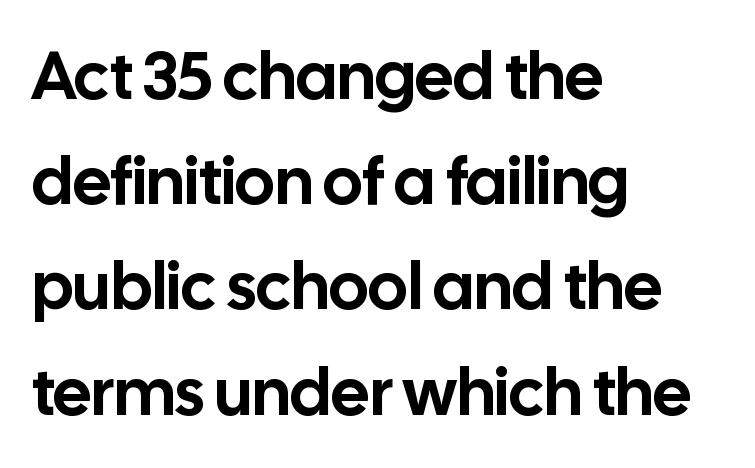
If you drew a line through each stem, it would be perfectly vertical. You can tell from the bare stems that sans-serif type was used. The space beneath each line is pristine and unruled. One-word summary of the alignment: left. Evenly set lines give the paragraph a standard silhouette. Default kerning and tracking; the words read as compact shapes.
